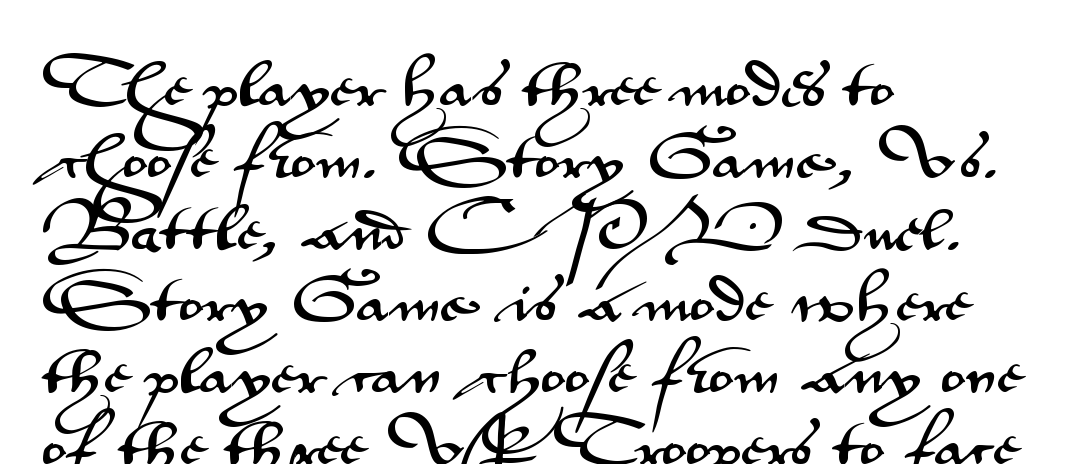
Q: Is the text italic (slanted)? A: Yes.
Q: Is the typeface a serif or a sans-serif typeface? A: Sans-serif.
Q: Is the text underlined? A: No.
Q: How is the paragraph aligned? A: Left-aligned.
Q: Is the spacing between letters normal or unusually wide? A: Normal.
Q: Is the spacing between lines tight, normal or loose? A: Normal.
Q: Width (condensed, normal, or wide)? A: Wide.
Q: Stroke contrast? A: Medium.
Q: x-height? A: Small.
Q: Monospaced? A: No.
